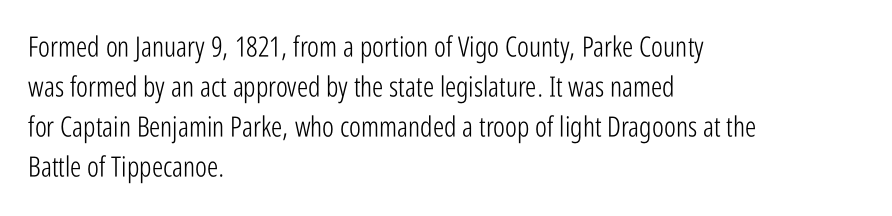
{"serif": "no", "italic": "no", "bold": "no", "weight": "light", "width": "condensed", "stroke_contrast": "low", "x_height": "medium", "monospaced": "no", "underline": "no", "align": "left", "line_spacing": "normal", "line_spacing_ratio": 1.43, "letter_spacing": "normal", "letter_spacing_em": 0.0, "glyph_px": 28}
